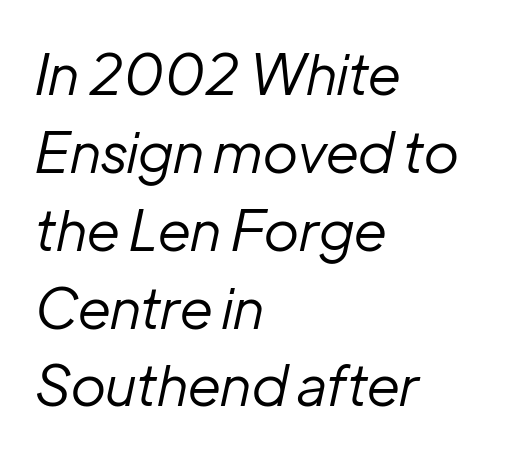
The face used here is proportionally spaced, like ordinary book or web type. You could call the tracking neutral — neither tight nor loose. The glyphs look as if they've been sheared to an angle. The space beneath each line is pristine and unruled.
